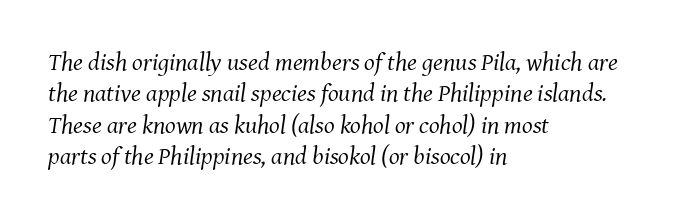
Emphasis-style slanted type is in use. Beneath every word, the page is bare. This is not heavy type; no bold has been used. Characters follow at the spacing the type designer built in. Compared with typical paragraphs, the rows here are spaced about the same.
